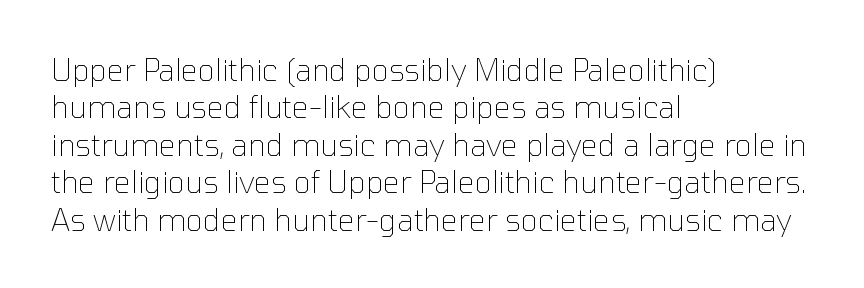
Q: Is the text bold? A: No.
Q: Is the text italic (slanted)? A: No, it is upright.
Q: Is the typeface a serif or a sans-serif typeface? A: Sans-serif.
Q: Is the text underlined? A: No.
Q: How is the paragraph aligned? A: Left-aligned.
Q: Is the spacing between letters normal or unusually wide? A: Normal.
Q: Is the spacing between lines tight, normal or loose? A: Normal.
Q: Width (condensed, normal, or wide)? A: Normal.
Q: Stroke contrast? A: Low.
Q: x-height? A: Medium.
Q: Monospaced? A: No.
